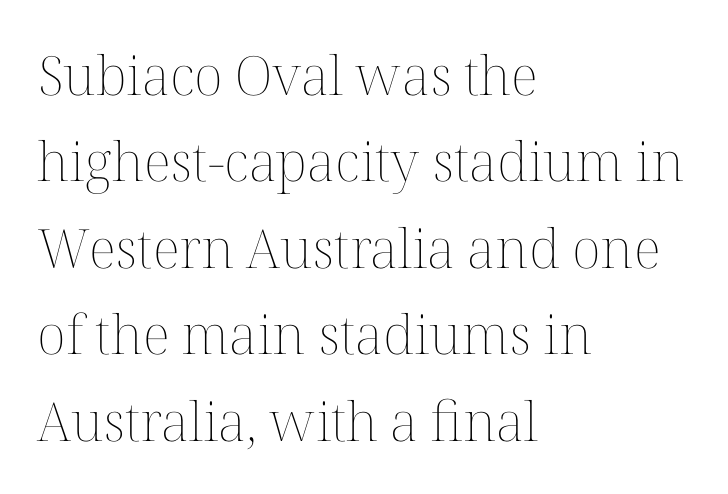
On a weight scale, this lands at 450 or below. Beneath every word, the page is bare. How are the letters spaced? Ordinarily, with no added tracking. This sample is left-justified, so line endings fall wherever the words run out. No italicization has been applied; the sample stays upright. Looks like regular typesetting: each glyph gets only the width it needs.
